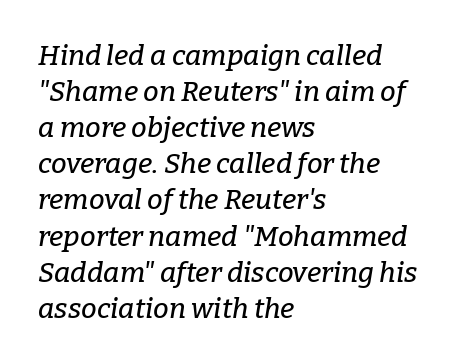
The image shows 28 px serif type, italic (leaning right); set left-aligned, normal line spacing (1.29x), normal letter spacing, not underlined; low stroke contrast and a medium x-height.
